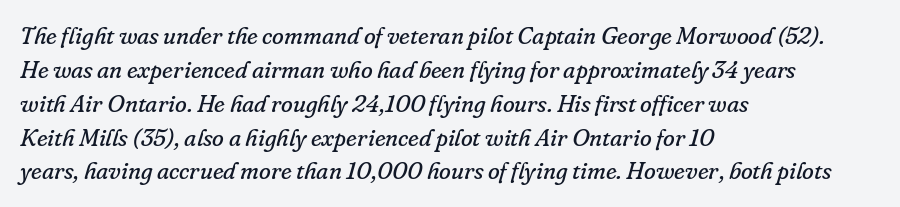
The image shows 24 px text type, italic (leaning right); set left-aligned, normal line spacing (1.41x), normal letter spacing, not underlined.
